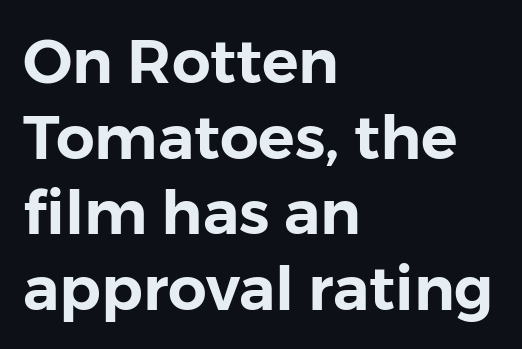
These lines were composed using upright roman letters. Typeset ragged right — the left edge is the straight one. Observe the absence of serifs on each vertical stroke in this sample. The glyphs are unaccompanied by any horizontal stroke below them.
